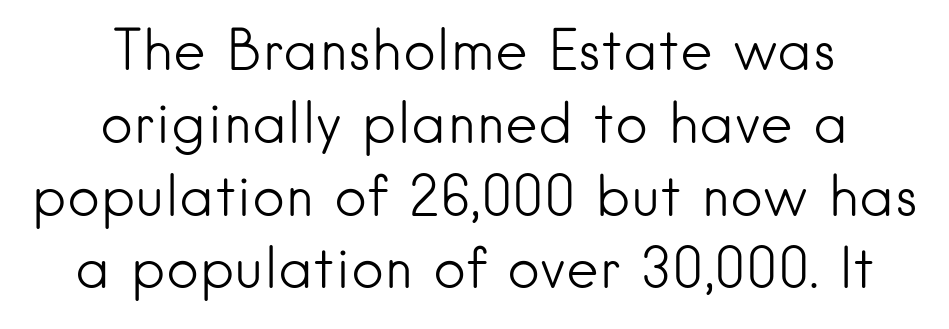
Q: Is the text bold? A: No.
Q: Is the text italic (slanted)? A: No, it is upright.
Q: Is the typeface a serif or a sans-serif typeface? A: Sans-serif.
Q: Is the text underlined? A: No.
Q: How is the paragraph aligned? A: Centered.
Q: Is the spacing between letters normal or unusually wide? A: Normal.
Q: Is the spacing between lines tight, normal or loose? A: Normal.
Q: Width (condensed, normal, or wide)? A: Normal.
Q: Stroke contrast? A: Low.
Q: x-height? A: Small.
Q: Monospaced? A: No.
